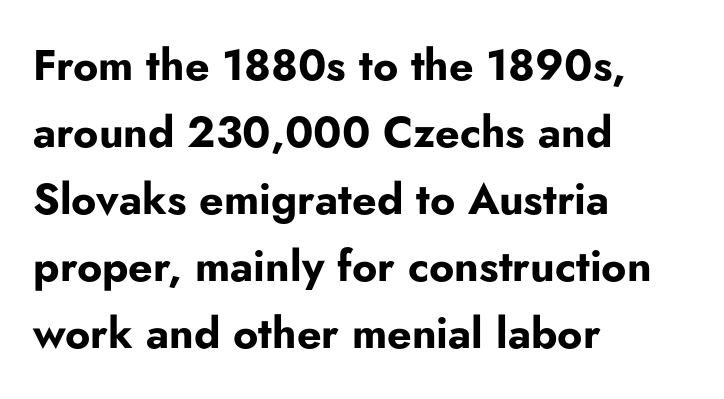
These lines stack with their left ends in a neat column. Posture: upright roman. The rendering uses a bold face; every stroke is thick and dark. The horizontal fit of the characters is conventional and even.
